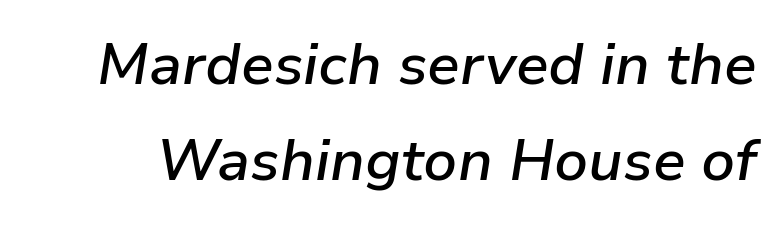
This is oblique type, the kind used for emphasis or titles. This sample has the flowing, uneven cadence of proportional lettering. How would I describe the line gaps? Plain and ordinary. Between one letter and the next there's only the usual sliver of space. On the weight axis this lands at semibold, roughly 600. Bare-footed words on every line.
